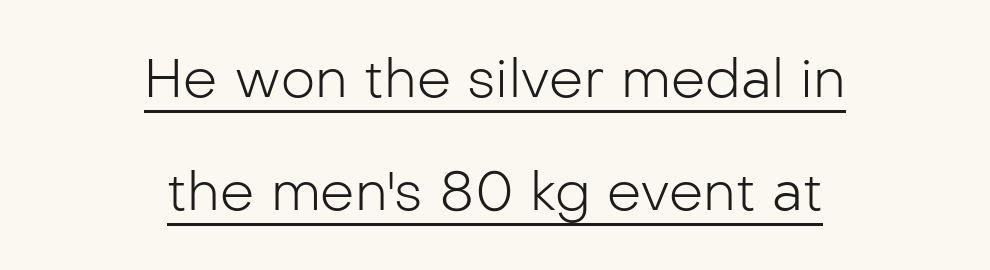
The image shows 54 px light sans-serif type, upright; set centered, loose line spacing (2.09x), normal letter spacing, underlined; low stroke contrast and a medium x-height.
